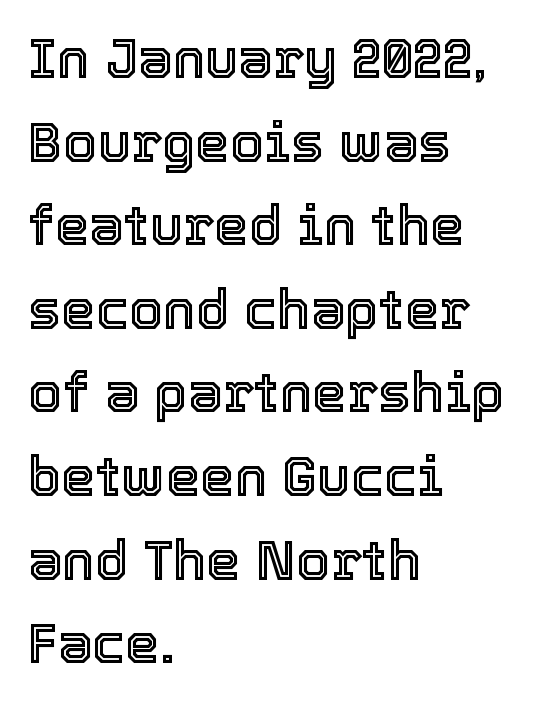
Lines of text with bare space underneath. Caption: standard tracking, unaltered. The lines sit at an ordinary, default distance from one another. A typesetter would call this proportional, since set widths differ per character. Notice how the passage keeps a crisp vertical edge on the left only.
